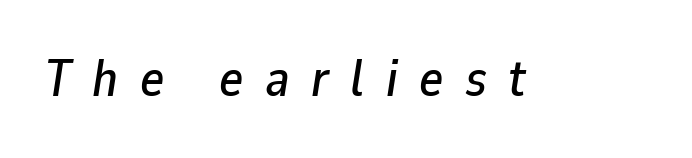
The image shows 51 px text type, italic (leaning right); set unusually wide letter spacing (+0.42 em), not underlined; low stroke contrast and a medium x-height.
